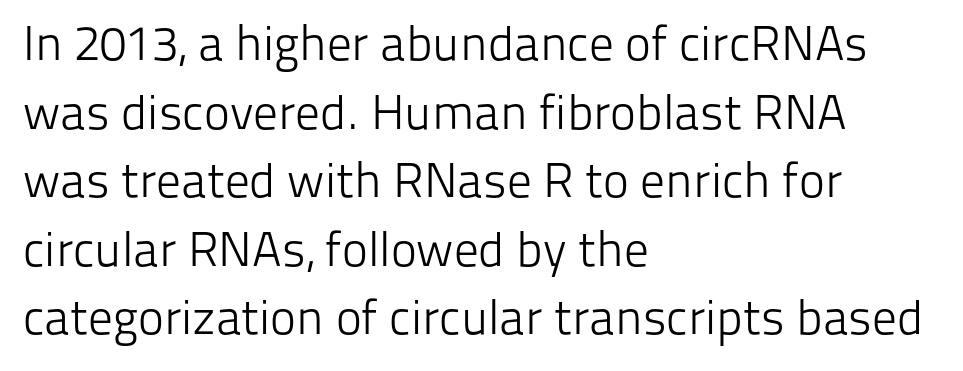
The face used here is proportionally spaced, like ordinary book or web type. Interline gaps are of average width in this sample. Nope, not italic — everything's standing straight. Short note: letters normally spaced. Words float on clear page, feet unadorned.
